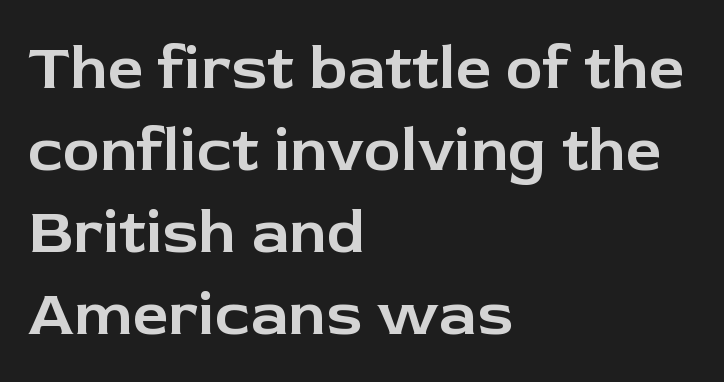
The image shows 63 px sans-serif type, upright; set left-aligned, normal line spacing (1.3x), normal letter spacing, not underlined; low stroke contrast and a medium x-height.
